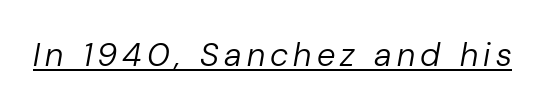
The image shows 33 px regular-weight type, italic (leaning right); set underlined; low stroke contrast and a medium x-height.
